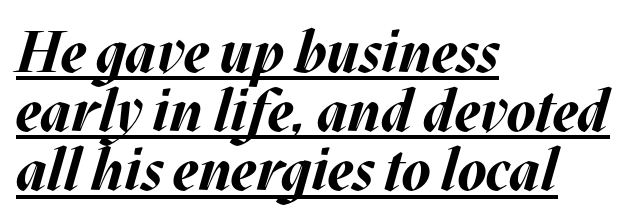
Every word sits above its own underline. Tracking value appears to be zero — textbook default spacing. The rendering uses natural spacing where letterforms have individual widths. Is the block centered? No — it sits flush against the left margin.
